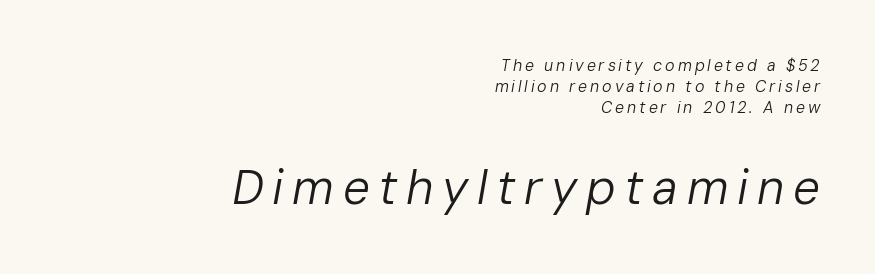
{"italic": "yes", "lean": "right", "slant_degrees": 10, "bold": "no", "weight": "regular", "width": "normal", "stroke_contrast": "low", "x_height": "medium", "monospaced": "no", "underline": "no", "align": "right", "line_spacing": "normal", "line_spacing_ratio": 1.3, "larger_block": "second", "size_ratio": 3.0, "glyph_px": 48}
